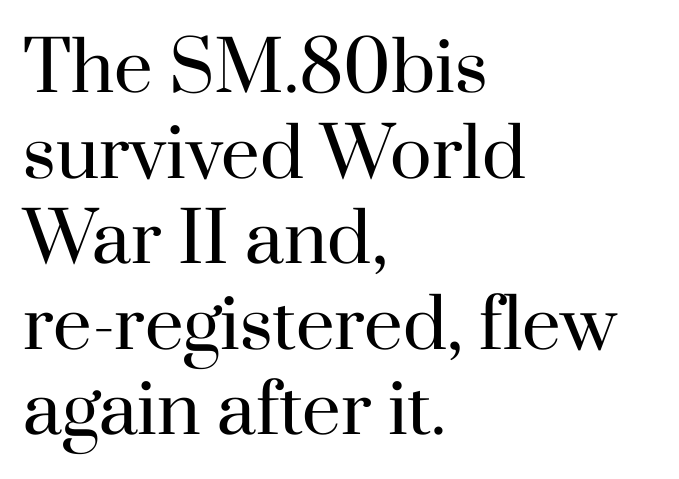
{"serif": "yes", "italic": "no", "bold": "no", "weight": "regular", "width": "normal", "stroke_contrast": "high", "x_height": "small", "monospaced": "no", "underline": "no", "align": "left", "line_spacing_ratio": 1.24, "letter_spacing": "normal", "letter_spacing_em": 0.0, "glyph_px": 69}
